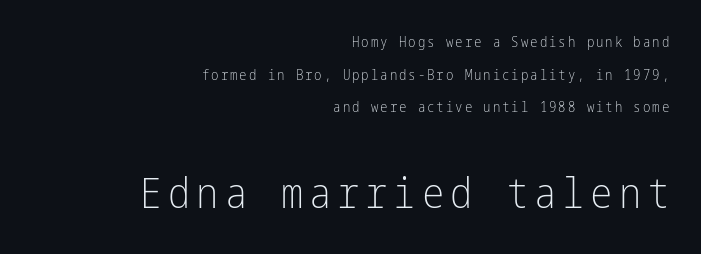
The image shows 42 px light, condensed sans-serif type, upright; set right-aligned, loose line spacing (2.33x), not underlined; the second (bottom) block is 3.0x larger; low stroke contrast and a medium x-height.
